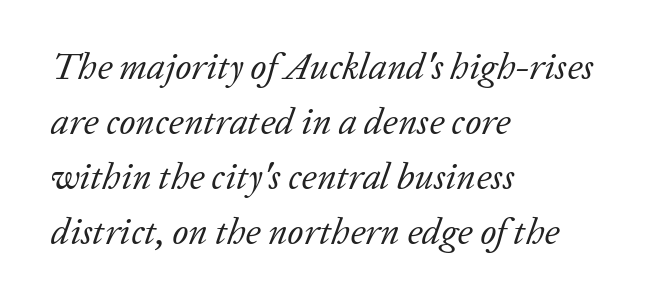
Q: Is the text bold? A: No.
Q: Is the text italic (slanted)? A: Yes, it leans right by about 20 degrees.
Q: Is the typeface a serif or a sans-serif typeface? A: Serif.
Q: Is the text underlined? A: No.
Q: How is the paragraph aligned? A: Left-aligned.
Q: Is the spacing between letters normal or unusually wide? A: Normal.
Q: Is the spacing between lines tight, normal or loose? A: Normal.
Q: Width (condensed, normal, or wide)? A: Normal.
Q: Stroke contrast? A: Low.
Q: x-height? A: Medium.
Q: Monospaced? A: No.
